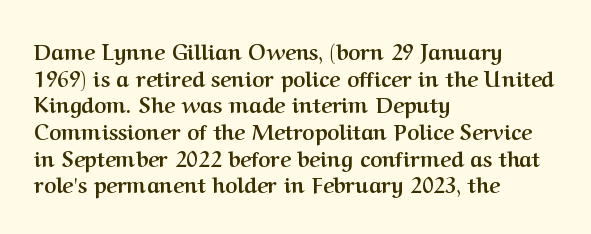
Honestly, the row spacing looks completely unremarkable. Posture: upright roman. Plenty of ink on the page — the face is bold. Typeset ragged right — the left edge is the straight one.
